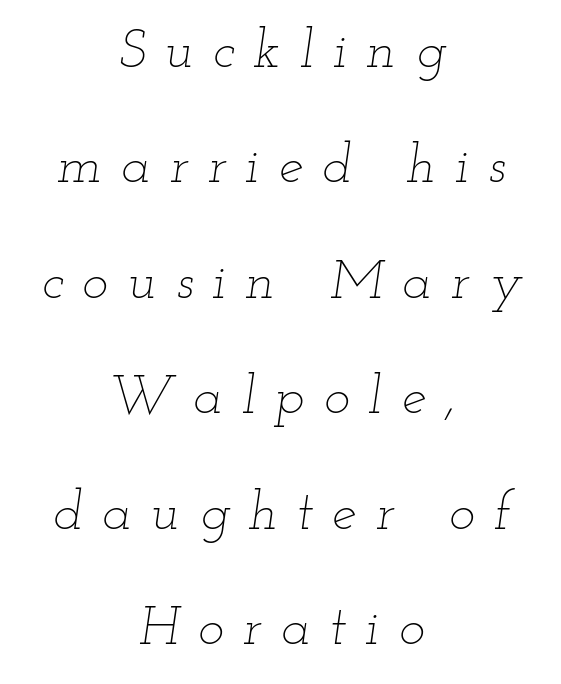
Q: Is the text bold? A: No.
Q: Is the text italic (slanted)? A: Yes, it leans right by about 12 degrees.
Q: Is the text underlined? A: No.
Q: How is the paragraph aligned? A: Centered.
Q: Is the spacing between letters normal or unusually wide? A: Unusually wide.
Q: Is the spacing between lines tight, normal or loose? A: Loose.
Q: Width (condensed, normal, or wide)? A: Wide.
Q: Stroke contrast? A: Low.
Q: x-height? A: Small.
Q: Monospaced? A: No.
